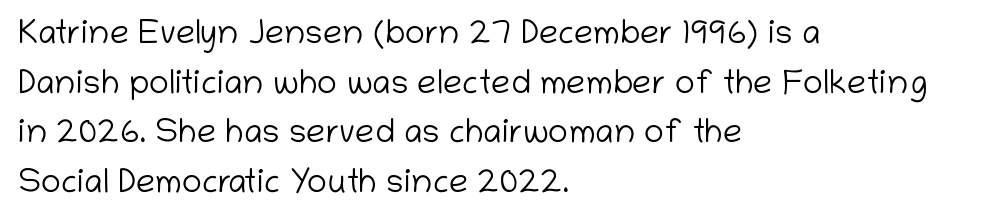
{"serif": "no", "italic": "no", "bold": "no", "weight": "light", "width": "normal", "stroke_contrast": "low", "x_height": "medium", "monospaced": "no", "underline": "no", "align": "left", "line_spacing": "normal", "line_spacing_ratio": 1.46, "letter_spacing": "normal", "letter_spacing_em": 0.0, "glyph_px": 34}
